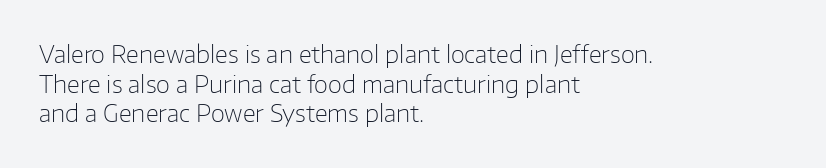
The image shows 23 px text type, upright; set left-aligned, normal line spacing (1.29x), normal letter spacing, not underlined.
